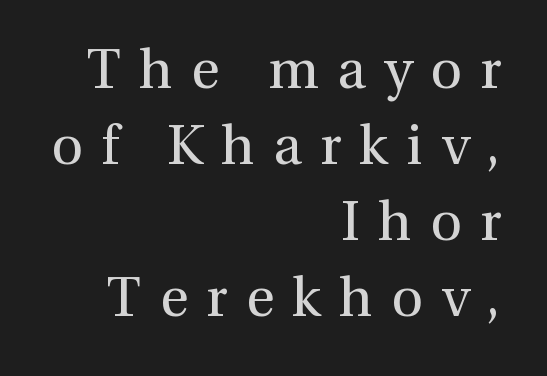
In terms of letterform style, serifs are clearly present. Plain, unruled lines of type. Regular leading. Is this a fixed-width face? No — the glyphs have proportional, varying widths.
